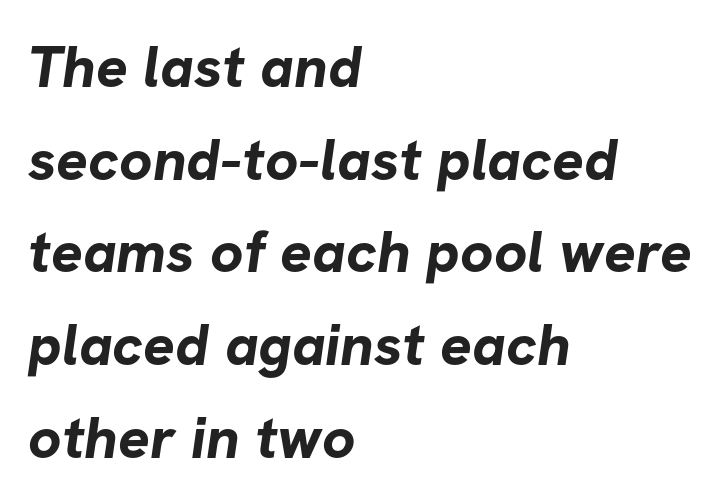
{"serif": "no", "bold": "yes", "weight": "bold", "width": "normal", "stroke_contrast": "low", "x_height": "medium", "monospaced": "no", "underline": "no", "align": "left", "line_spacing": "normal", "line_spacing_ratio": 1.57, "letter_spacing": "normal", "letter_spacing_em": 0.0, "glyph_px": 59}
